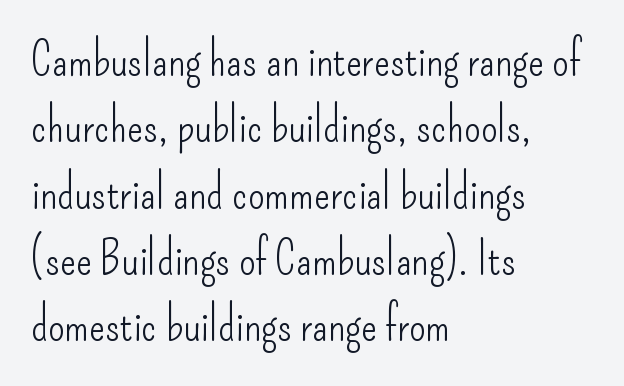
{"serif": "no", "italic": "no", "bold": "no", "weight": "light", "width": "condensed", "stroke_contrast": "low", "x_height": "small", "monospaced": "no", "underline": "no", "align": "left", "line_spacing": "normal", "line_spacing_ratio": 1.41, "letter_spacing": "normal", "letter_spacing_em": 0.0, "glyph_px": 47}
